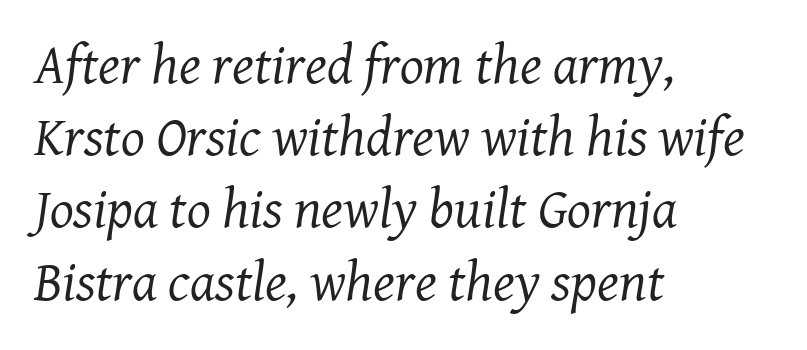
Q: Is the text bold? A: No.
Q: Is the text italic (slanted)? A: Yes, it leans right by about 8 degrees.
Q: Is the typeface a serif or a sans-serif typeface? A: Serif.
Q: Is the text underlined? A: No.
Q: How is the paragraph aligned? A: Left-aligned.
Q: Is the spacing between letters normal or unusually wide? A: Normal.
Q: Is the spacing between lines tight, normal or loose? A: Normal.
Q: Width (condensed, normal, or wide)? A: Normal.
Q: Stroke contrast? A: Medium.
Q: x-height? A: Medium.
Q: Monospaced? A: No.
